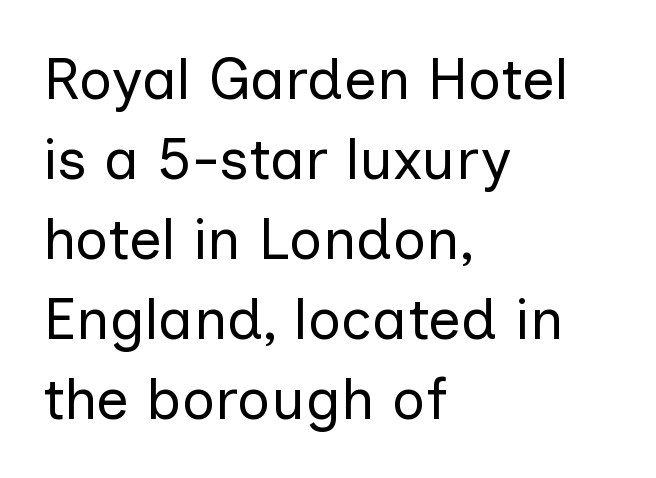
The letters advance in unequal steps, a hallmark of proportional type. The strip under each line holds only bare page. The designer left line spacing at the default. Spacing between characters is what you'd get straight out of the box. Every stem runs plumb, perpendicular to the baseline. The paragraph shown leans on its left margin.
